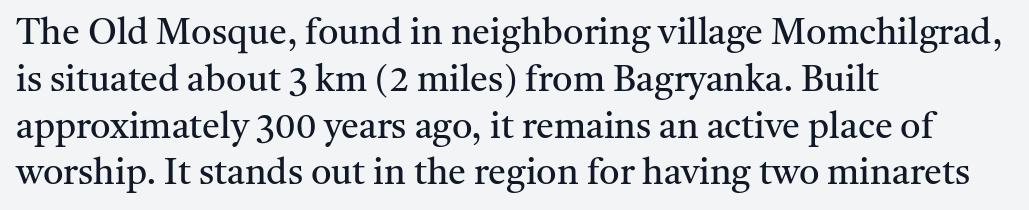
{"serif": "yes", "italic": "no", "bold": "no", "weight": "regular", "width": "normal", "stroke_contrast": "medium", "x_height": "medium", "monospaced": "no", "underline": "no", "align": "left", "line_spacing": "normal", "line_spacing_ratio": 1.3, "letter_spacing": "normal", "letter_spacing_em": 0.0, "glyph_px": 36}
